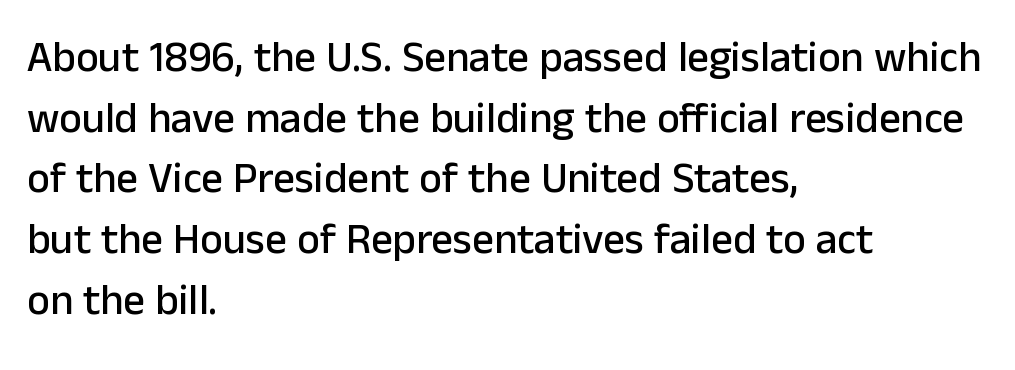
Looks like regular typesetting: each glyph gets only the width it needs. The specimen reads as upright at a glance. A sans-serif font was chosen for this passage. Teacher's note: observe the even left margin — that is flush-left alignment.
